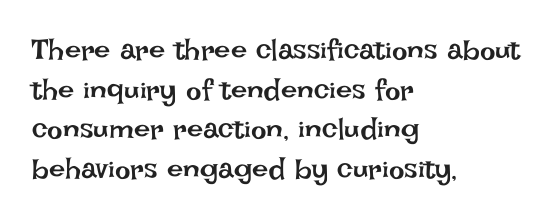
The image shows 29 px regular-weight type, upright; set left-aligned, normal line spacing (1.37x), normal letter spacing, not underlined; low stroke contrast and a large x-height.
